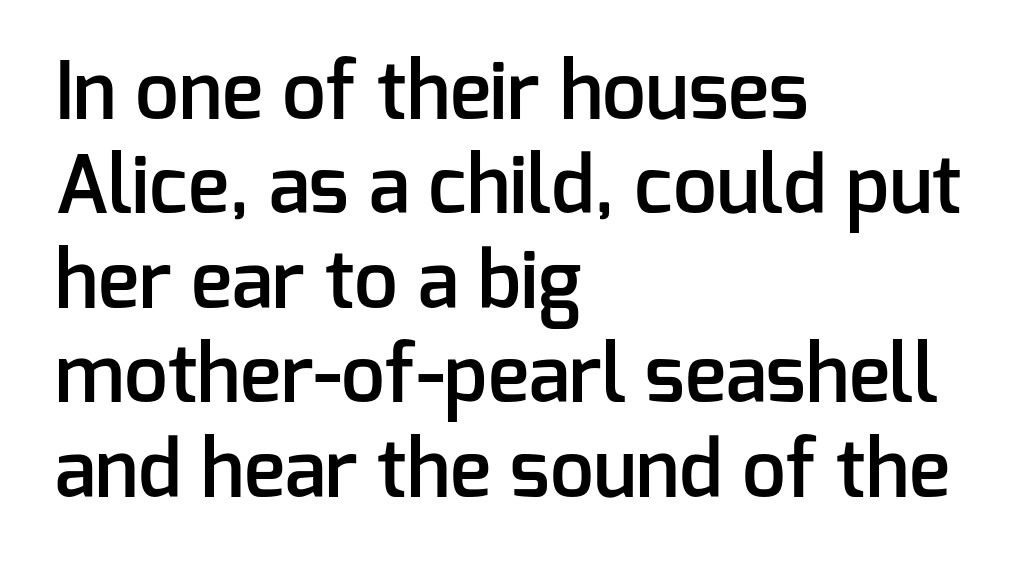
Check the space under the baseline: it is left empty. The letters stand upright; this is a roman face. Is the letter spacing exaggerated? No — it looks like the ordinary default. One-word summary of the alignment: left.
